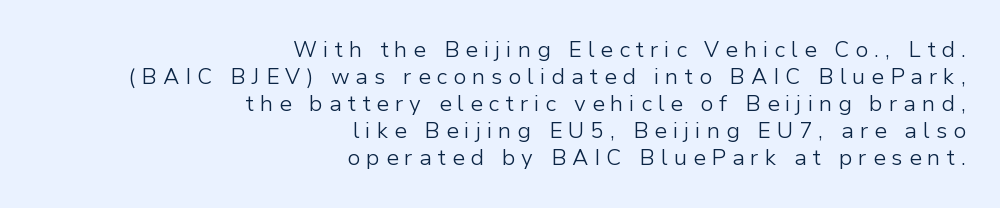
The image shows 22 px text type, upright; set right-aligned, line spacing 1.23x, unusually wide letter spacing (+0.27 em), not underlined.
